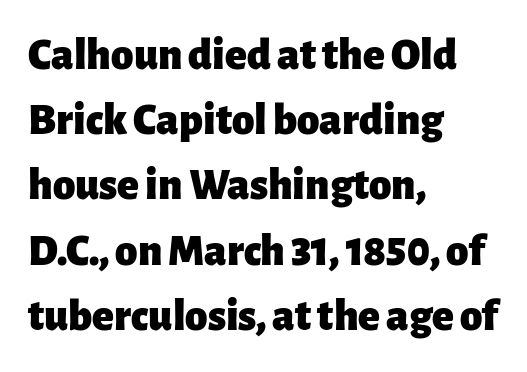
Typographically, this falls in the sans-serif category. You could not count columns in this text — the font is proportionally spaced. Whoever set this chose a conventional vertical rhythm. Visually the block forms a straight wall on the left and a jagged coastline on the right. The face used here is rendered with its standard letterfit.
